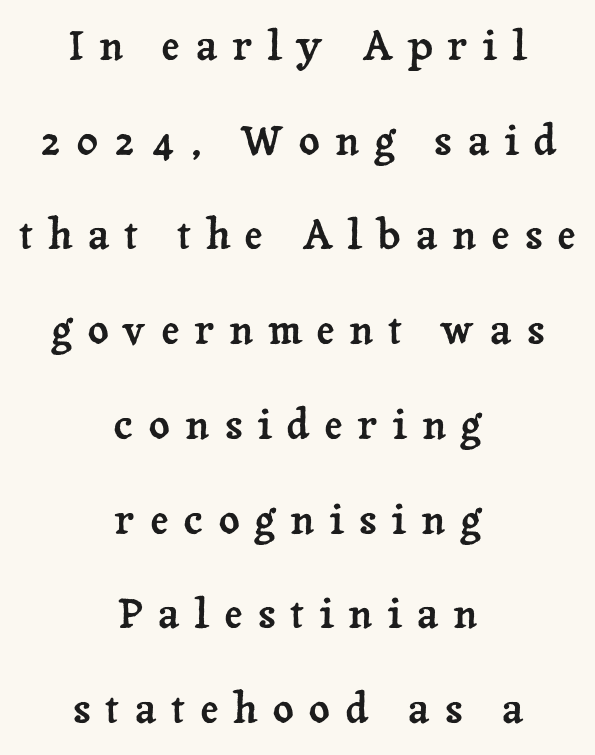
The image shows 41 px serif type, upright; set centered, loose line spacing (2.31x), unusually wide letter spacing (+0.36 em), not underlined; low stroke contrast and a medium x-height.
